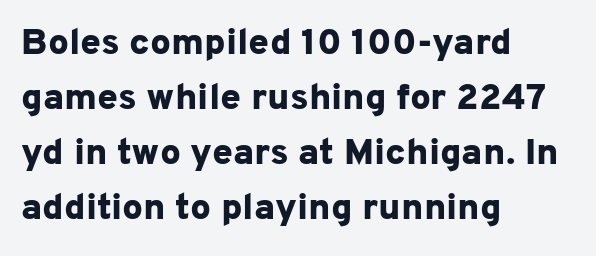
Q: Is the text bold? A: Yes.
Q: Is the text italic (slanted)? A: No, it is upright.
Q: Is the typeface a serif or a sans-serif typeface? A: Sans-serif.
Q: Is the text underlined? A: No.
Q: How is the paragraph aligned? A: Left-aligned.
Q: Is the spacing between letters normal or unusually wide? A: Normal.
Q: Is the spacing between lines tight, normal or loose? A: Normal.
Q: Width (condensed, normal, or wide)? A: Normal.
Q: Stroke contrast? A: Low.
Q: x-height? A: Medium.
Q: Monospaced? A: No.
